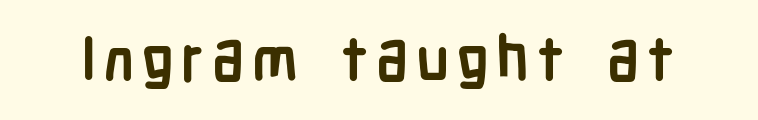
Q: Is the text bold? A: Yes.
Q: Is the text italic (slanted)? A: No, it is upright.
Q: Is the typeface a serif or a sans-serif typeface? A: Sans-serif.
Q: Is the text underlined? A: No.
Q: Width (condensed, normal, or wide)? A: Condensed.
Q: Stroke contrast? A: Low.
Q: x-height? A: Medium.
Q: Monospaced? A: No.
